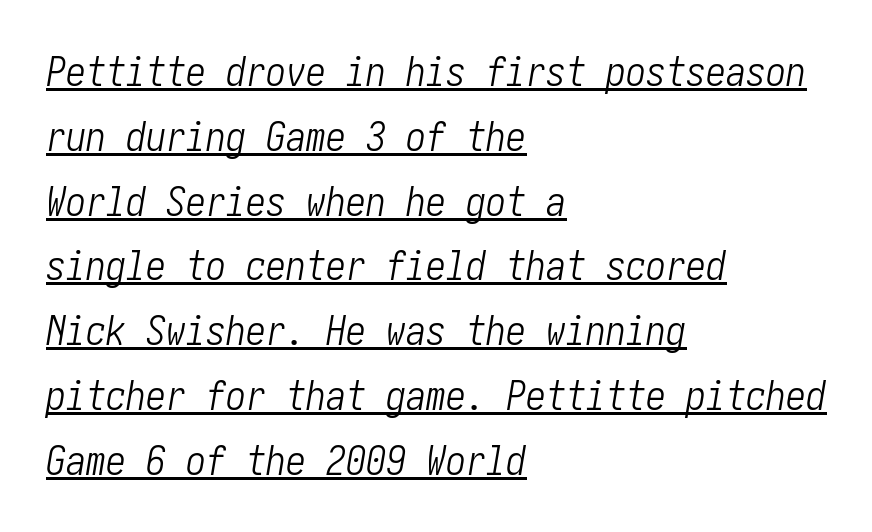
Compared with typical paragraphs, the rows here are spaced about the same. A baseline rule has been typeset under these characters. How are the letters spaced? Ordinarily, with no added tracking. The rendering anchors every line to the left-hand side.
